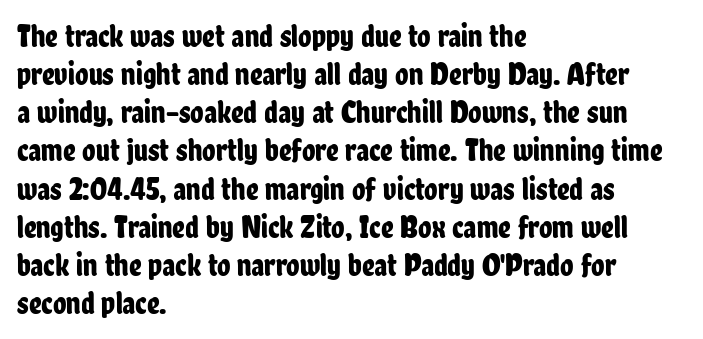
The image shows 31 px condensed sans-serif type, upright; set left-aligned, line spacing 1.23x, normal letter spacing, not underlined; low stroke contrast and a medium x-height.
